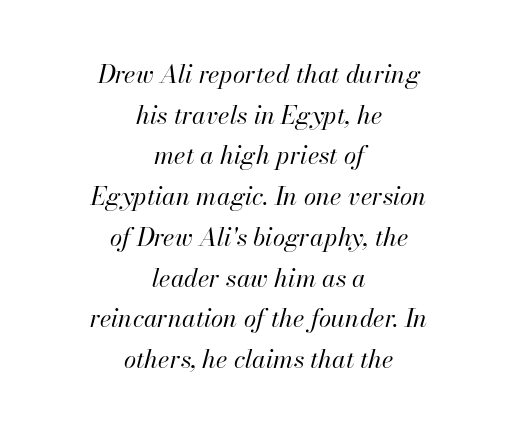
The image shows 25 px text type, italic (leaning right); set centered, normal line spacing (1.63x), normal letter spacing, not underlined.
